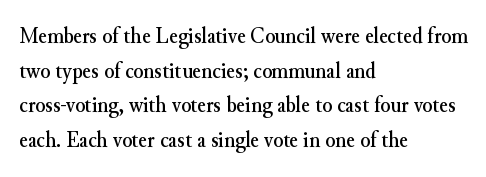
Q: Is the text italic (slanted)? A: No, it is upright.
Q: Is the text underlined? A: No.
Q: How is the paragraph aligned? A: Left-aligned.
Q: Is the spacing between letters normal or unusually wide? A: Normal.
Q: Is the spacing between lines tight, normal or loose? A: Normal.
